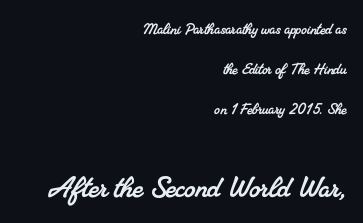
The image shows 35 px serif type; set right-aligned, loose line spacing (2.21x), normal letter spacing, not underlined; the second (bottom) block is 1.94x larger; medium stroke contrast and a small x-height.
